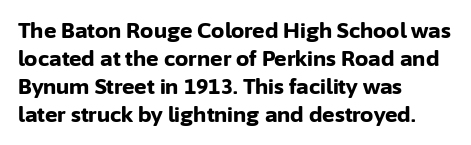
Style check: upright. Reading down the block, your eye returns to a fixed left position each line. This rendering leaves character spacing at its baseline value. Check under the words: just untouched page.
